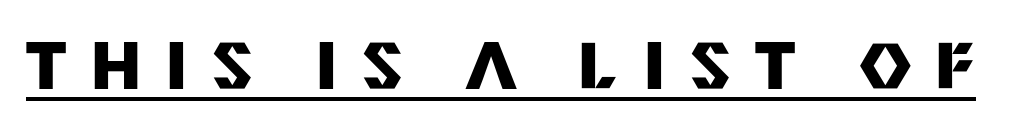
The image shows 64 px heavy sans-serif type, upright; set unusually wide letter spacing (+0.39 em), underlined; medium stroke contrast and a large x-height.
